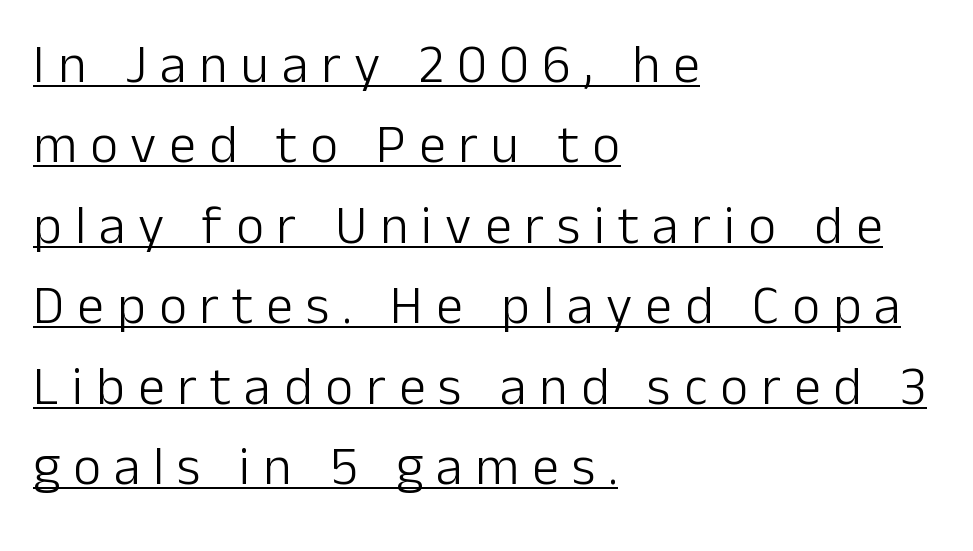
{"serif": "no", "italic": "no", "bold": "no", "weight": "light", "width": "normal", "stroke_contrast": "low", "x_height": "medium", "monospaced": "no", "underline": "yes", "align": "left", "line_spacing": "normal", "line_spacing_ratio": 1.49, "letter_spacing": "wide", "letter_spacing_em": 0.24, "glyph_px": 54}
